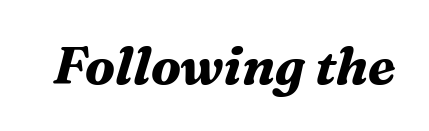
{"serif": "yes", "italic": "yes", "lean": "right", "slant_degrees": 16, "bold": "yes", "weight": "bold", "width": "normal", "stroke_contrast": "medium", "x_height": "medium", "monospaced": "no", "underline": "no", "letter_spacing": "normal", "letter_spacing_em": 0.0, "glyph_px": 52}
